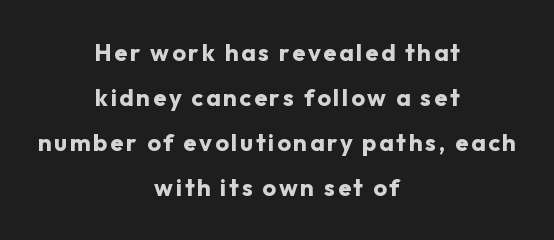
These lines stack symmetrically, like a column narrowing and widening about its center. The strokes are fattened all the way to bold. The space beneath each line is pristine and unruled. If you drew a line through each stem, it would be perfectly vertical.
